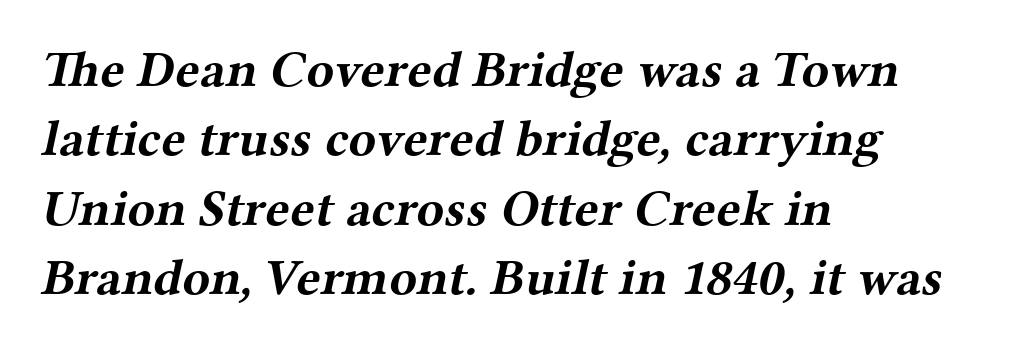
Old-style or modern, the face here clearly has serifs. Heavy-handed strokes throughout: this text is bold. Descender tails drop into unmarked territory. A typesetter would call this proportional, since set widths differ per character. The tracking reads as untouched default to a designer's eye. Quick note: interline space is typical.
